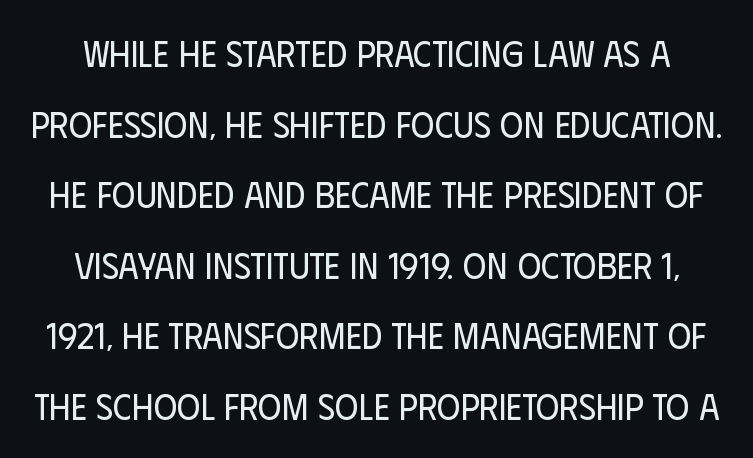
The vertical gap from one line to the next is large. Are there feet on the stems? There aren't — it's a sans. These lines are rendered in a variable-pitch font. Descender tails drop into unmarked territory. Between one letter and the next there's only the usual sliver of space. The characters are drawn with everyday or finer stroke widths.
